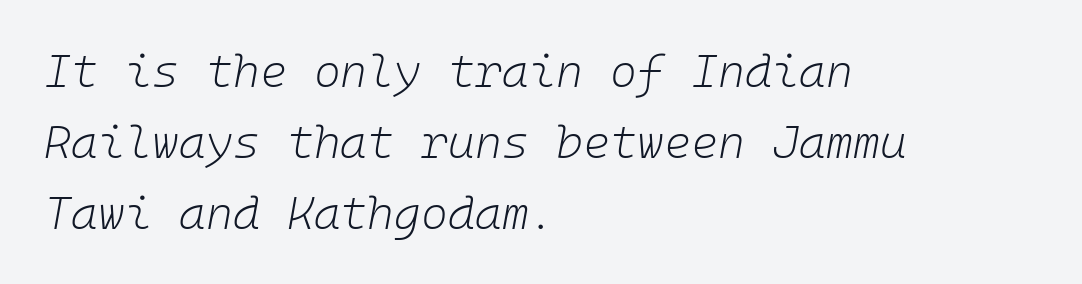
{"italic": "yes", "lean": "right", "slant_degrees": 10, "bold": "no", "weight": "light", "width": "normal", "stroke_contrast": "low", "x_height": "medium", "monospaced": "yes", "underline": "no", "align": "left", "line_spacing": "normal", "line_spacing_ratio": 1.54, "letter_spacing": "normal", "letter_spacing_em": 0.0, "glyph_px": 46}
